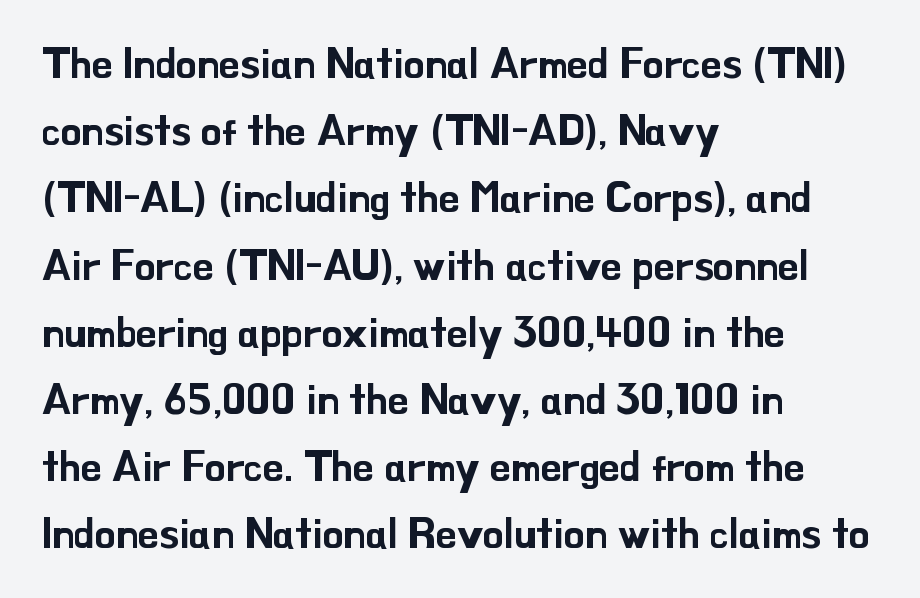
The letters stand straight up with perfectly vertical stems. The type is set solid horizontally, with unmodified tracking. Each letter's strokes conclude bluntly, with no projecting serifs. Underline: absent. A typesetter would call this proportional, since set widths differ per character.
